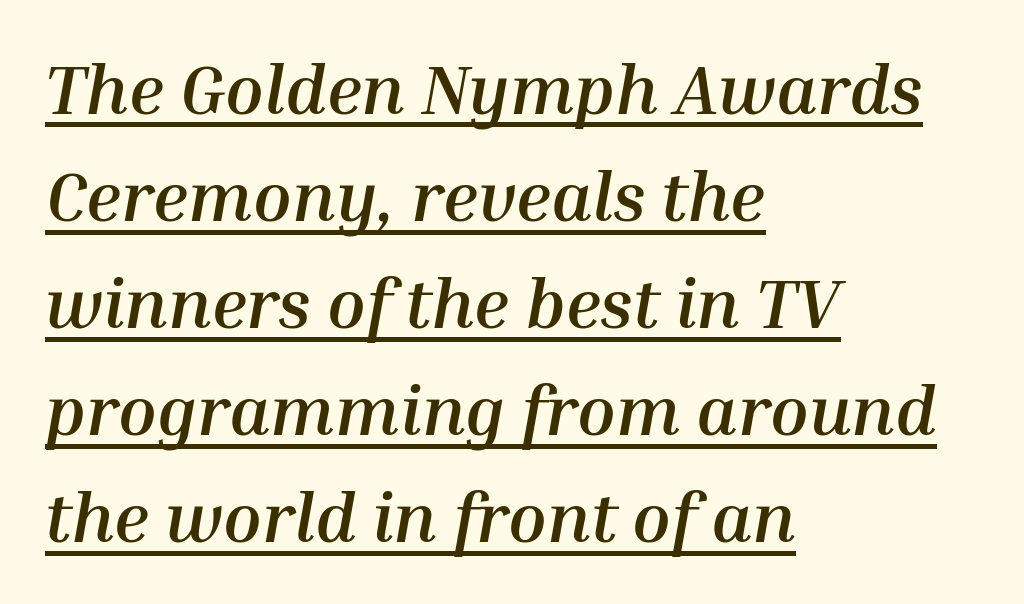
Q: Is the text bold? A: Yes.
Q: Is the text italic (slanted)? A: Yes, it leans right by about 10 degrees.
Q: Is the text underlined? A: Yes.
Q: How is the paragraph aligned? A: Left-aligned.
Q: Is the spacing between letters normal or unusually wide? A: Normal.
Q: Is the spacing between lines tight, normal or loose? A: Normal.
Q: Width (condensed, normal, or wide)? A: Normal.
Q: Stroke contrast? A: Medium.
Q: x-height? A: Medium.
Q: Monospaced? A: No.
